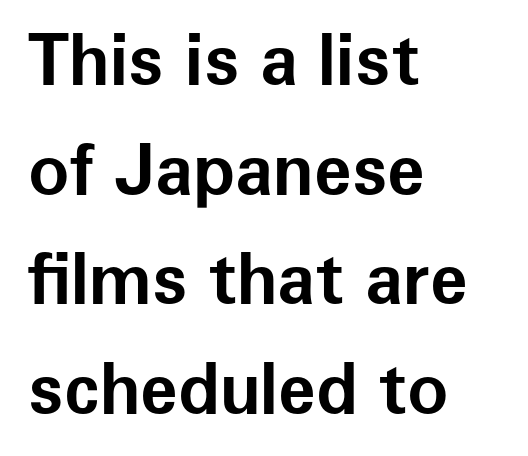
The image shows 69 px bold sans-serif type, upright; set left-aligned, normal line spacing (1.59x), normal letter spacing, not underlined; low stroke contrast and a medium x-height.
